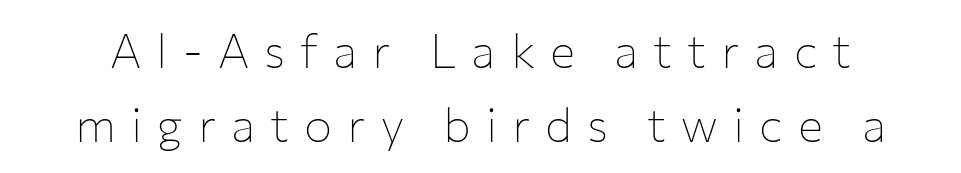
Q: Is the text bold? A: No.
Q: Is the text italic (slanted)? A: No, it is upright.
Q: Is the typeface a serif or a sans-serif typeface? A: Sans-serif.
Q: Is the text underlined? A: No.
Q: Is the spacing between letters normal or unusually wide? A: Unusually wide.
Q: Is the spacing between lines tight, normal or loose? A: Normal.
Q: Width (condensed, normal, or wide)? A: Normal.
Q: Stroke contrast? A: Low.
Q: x-height? A: Medium.
Q: Monospaced? A: No.
